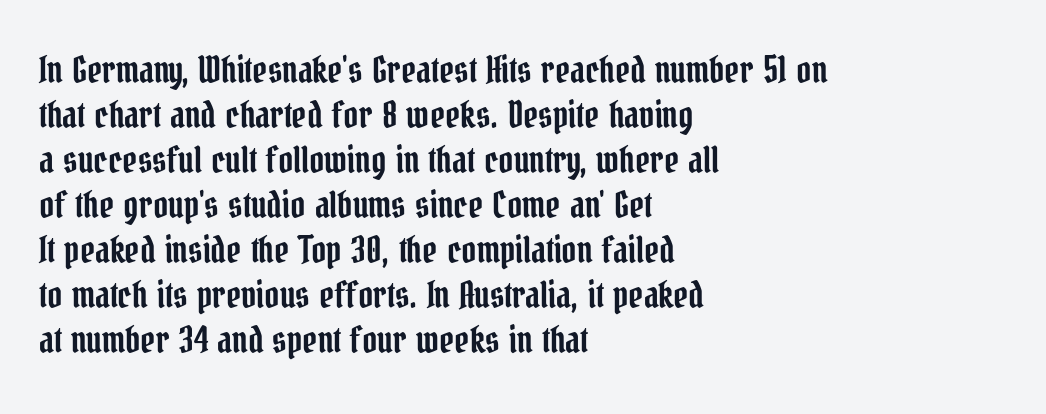
The image shows 36 px condensed serif type, upright; set left-aligned, normal line spacing (1.25x), normal letter spacing, not underlined; low stroke contrast and a medium x-height.
